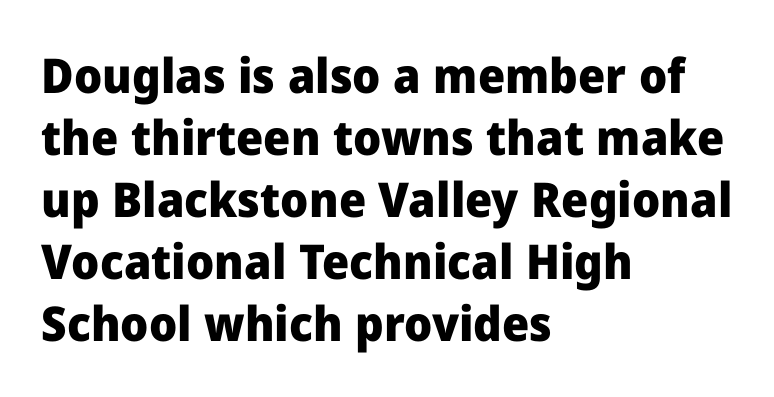
Q: Is the text bold? A: Yes.
Q: Is the text italic (slanted)? A: No, it is upright.
Q: Is the typeface a serif or a sans-serif typeface? A: Sans-serif.
Q: Is the text underlined? A: No.
Q: How is the paragraph aligned? A: Left-aligned.
Q: Is the spacing between letters normal or unusually wide? A: Normal.
Q: Is the spacing between lines tight, normal or loose? A: Normal.
Q: Width (condensed, normal, or wide)? A: Normal.
Q: Stroke contrast? A: Low.
Q: x-height? A: Medium.
Q: Monospaced? A: No.
